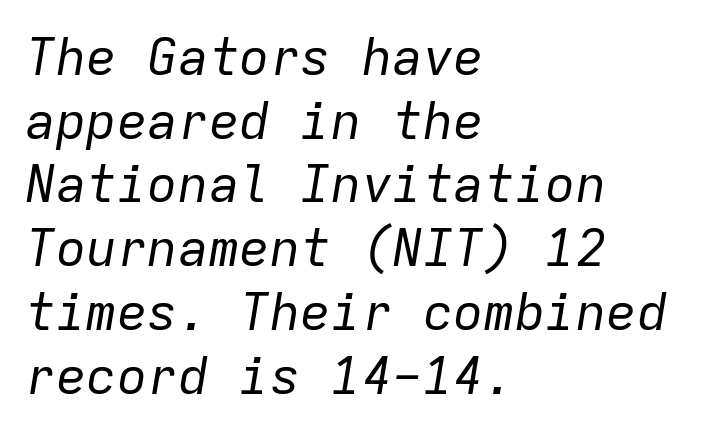
The image shows 51 px regular-weight type, italic (leaning right), monospaced; set left-aligned, normal line spacing (1.25x), normal letter spacing, not underlined; low stroke contrast and a medium x-height.
